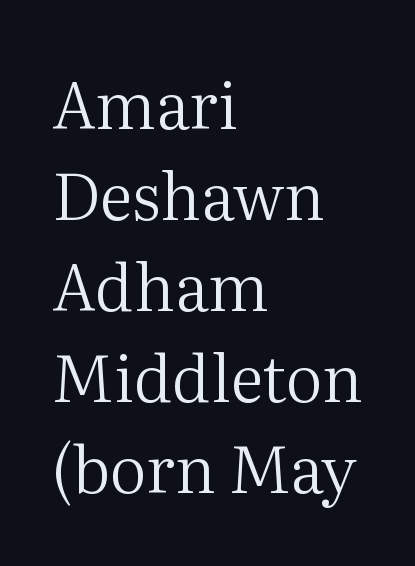
Q: Is the text bold? A: No.
Q: Is the text italic (slanted)? A: No, it is upright.
Q: Is the typeface a serif or a sans-serif typeface? A: Serif.
Q: Is the text underlined? A: No.
Q: How is the paragraph aligned? A: Left-aligned.
Q: Is the spacing between letters normal or unusually wide? A: Normal.
Q: Is the spacing between lines tight, normal or loose? A: Normal.
Q: Width (condensed, normal, or wide)? A: Normal.
Q: Stroke contrast? A: Medium.
Q: x-height? A: Medium.
Q: Monospaced? A: No.
